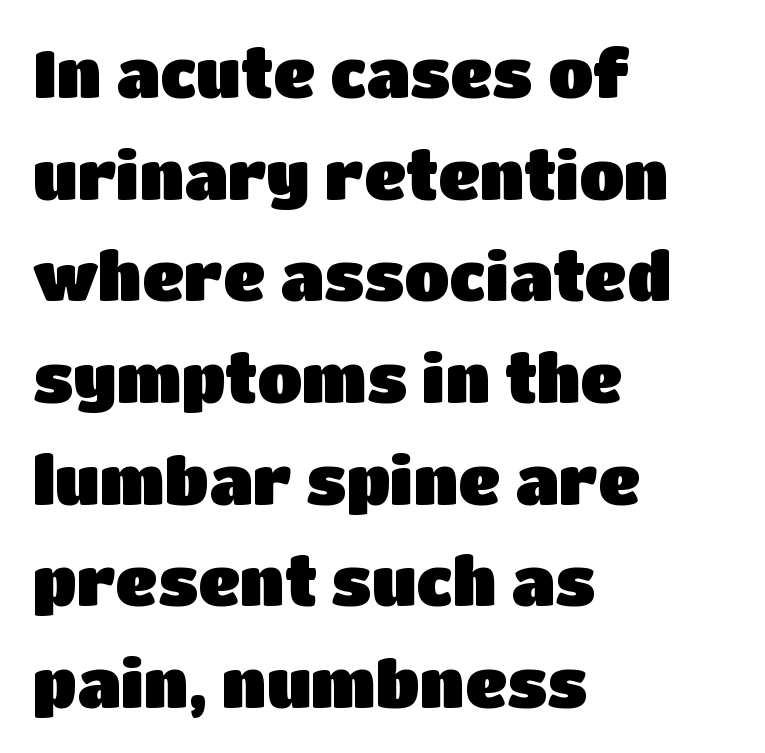
{"serif": "no", "italic": "no", "width": "normal", "stroke_contrast": "low", "x_height": "large", "monospaced": "no", "underline": "no", "align": "left", "line_spacing": "normal", "line_spacing_ratio": 1.54, "letter_spacing": "normal", "letter_spacing_em": 0.0, "glyph_px": 66}
